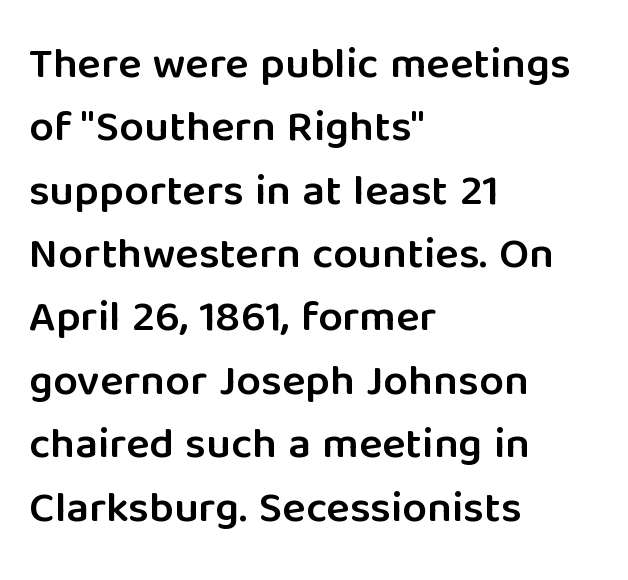
{"serif": "no", "italic": "no", "bold": "semi", "weight": "semibold", "width": "normal", "stroke_contrast": "low", "x_height": "medium", "monospaced": "no", "underline": "no", "align": "left", "line_spacing": "normal", "line_spacing_ratio": 1.44, "letter_spacing": "normal", "letter_spacing_em": 0.0, "glyph_px": 44}
